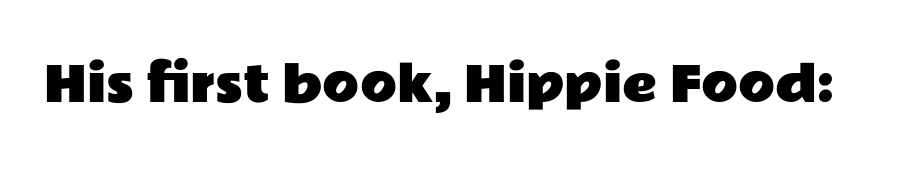
The image shows 48 px wide sans-serif type, upright; set normal letter spacing, not underlined; low stroke contrast and a medium x-height.
